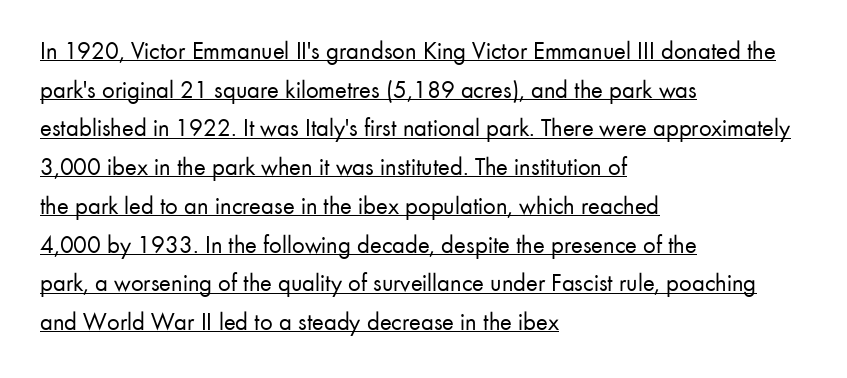
Q: Is the text bold? A: No.
Q: Is the text italic (slanted)? A: No, it is upright.
Q: Is the text underlined? A: Yes.
Q: How is the paragraph aligned? A: Left-aligned.
Q: Is the spacing between letters normal or unusually wide? A: Normal.
Q: Is the spacing between lines tight, normal or loose? A: Normal.
